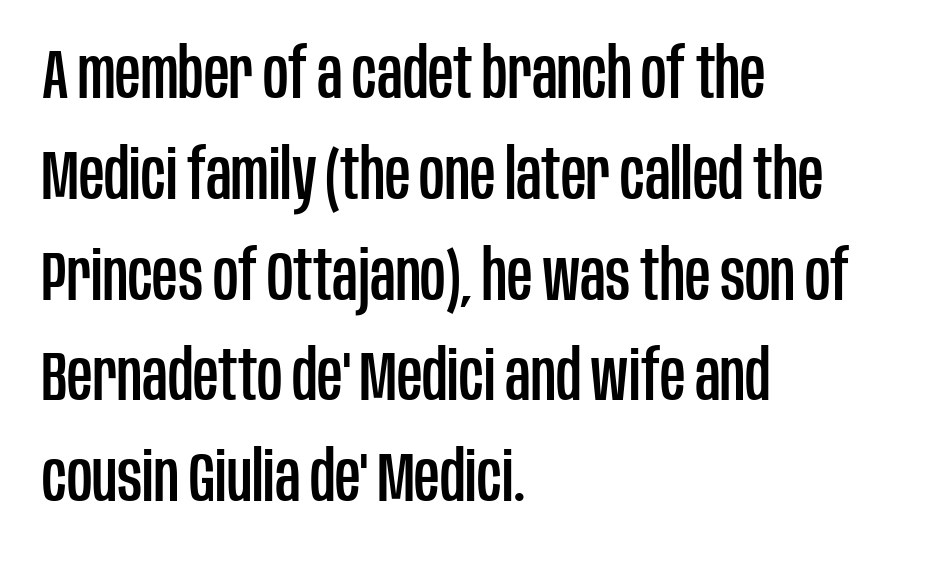
Q: Is the text italic (slanted)? A: No, it is upright.
Q: Is the typeface a serif or a sans-serif typeface? A: Sans-serif.
Q: Is the text underlined? A: No.
Q: How is the paragraph aligned? A: Left-aligned.
Q: Is the spacing between letters normal or unusually wide? A: Normal.
Q: Is the spacing between lines tight, normal or loose? A: Normal.
Q: Width (condensed, normal, or wide)? A: Condensed.
Q: Stroke contrast? A: Low.
Q: x-height? A: Large.
Q: Monospaced? A: No.
